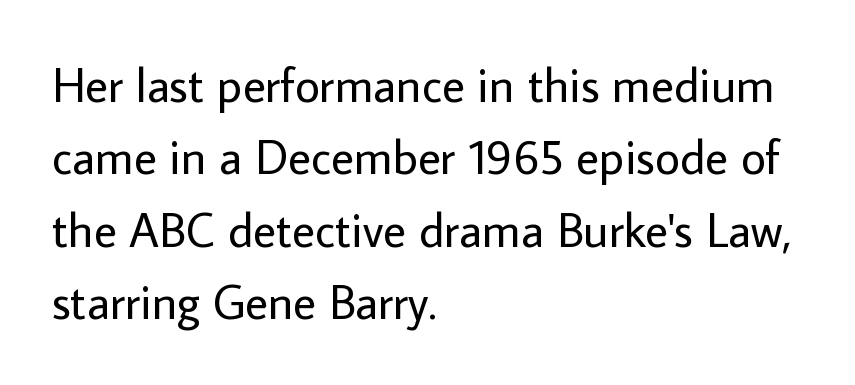
{"serif": "no", "italic": "no", "bold": "no", "weight": "regular", "width": "normal", "stroke_contrast": "low", "x_height": "medium", "monospaced": "no", "underline": "no", "align": "left", "line_spacing": "normal", "line_spacing_ratio": 1.51, "letter_spacing": "normal", "letter_spacing_em": 0.0, "glyph_px": 48}
